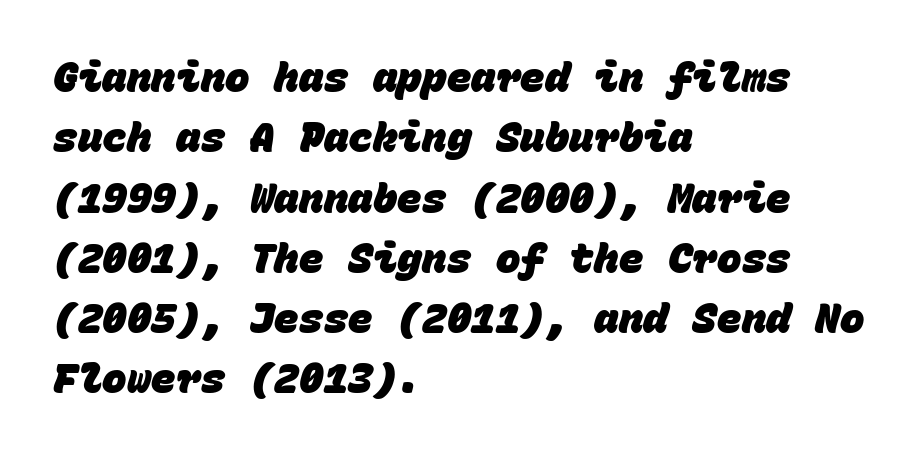
{"serif": "no", "bold": "yes", "weight": "heavy", "width": "normal", "stroke_contrast": "low", "x_height": "large", "monospaced": "yes", "underline": "no", "align": "left", "line_spacing": "normal", "line_spacing_ratio": 1.47, "letter_spacing": "normal", "letter_spacing_em": 0.0, "glyph_px": 41}
